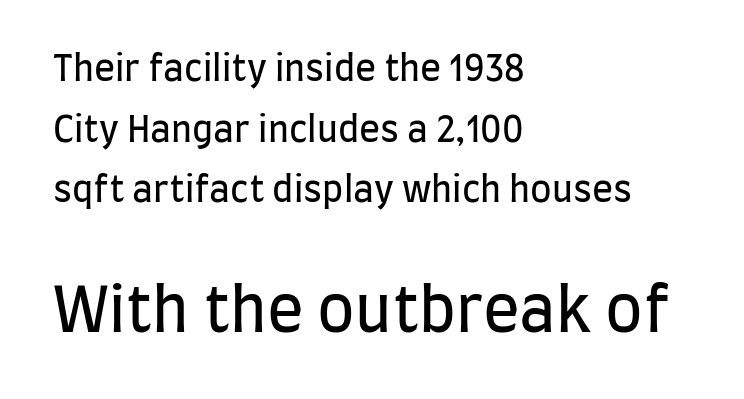
The letters advance in unequal steps, a hallmark of proportional type. On a weight scale, this lands at 450 or below. The rendering keeps characters at their native spacing. The passage is arranged the way most books set body copy — flush left. Type size steps up from the first block to the second. Serifs: no, the terminals of the letterforms are clean.
